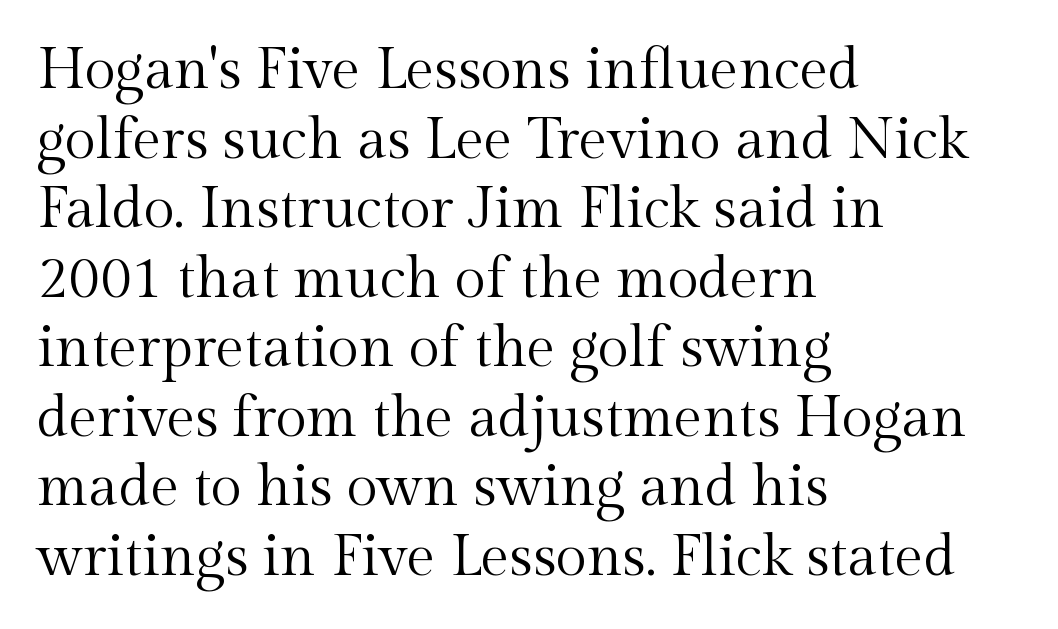
The image shows 57 px regular-weight serif type, upright; set left-aligned, line spacing 1.22x, normal letter spacing, not underlined; a medium x-height.
